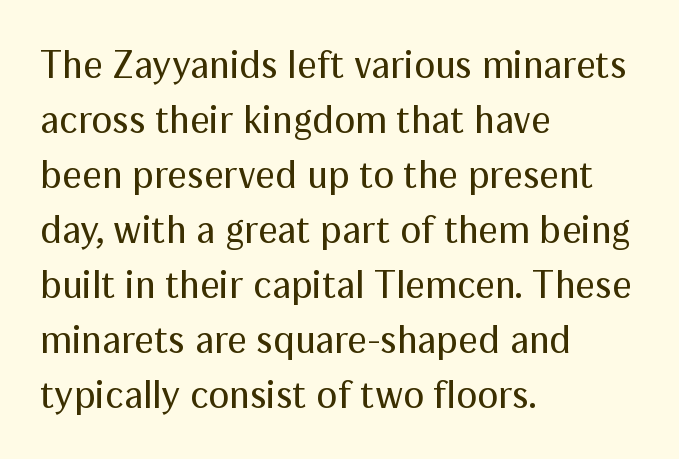
{"serif": "no", "italic": "no", "bold": "no", "weight": "regular", "width": "normal", "stroke_contrast": "medium", "x_height": "medium", "monospaced": "no", "underline": "no", "align": "left", "line_spacing": "normal", "line_spacing_ratio": 1.41, "letter_spacing": "normal", "letter_spacing_em": 0.0, "glyph_px": 39}
